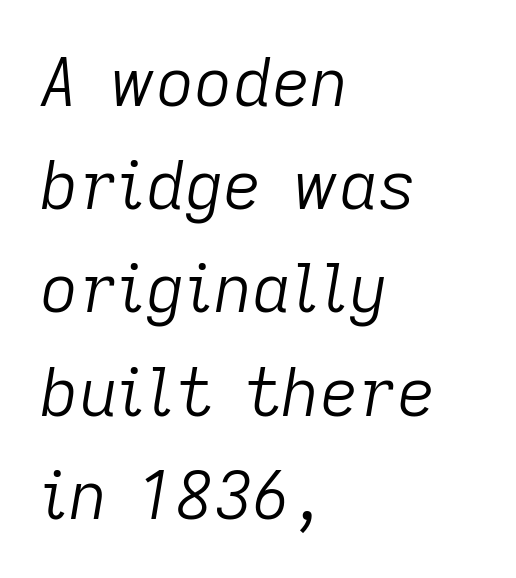
Here the designer chose a conventional face with non-uniform glyph widths. The rendering keeps characters at their native spacing. No heavy texture on the line: the type isn't bold. One glance says typical: line gaps are just what's usual. Is the block centered? No — it sits flush against the left margin. A bare baseline throughout the passage.
